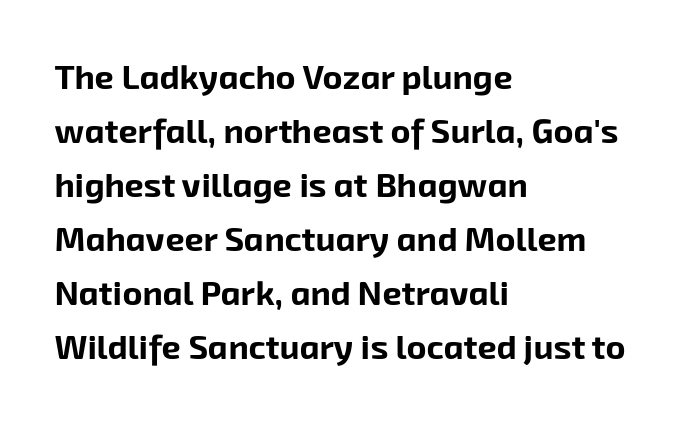
Do the characters align in a grid? No, the font is proportional. This is sans-serif lettering, the kind often seen on screens and signage. The gap between lines stays unmarked. This rendering uses left alignment, leaving the right contour irregular. Look at the tracking — it's just the regular setting, nothing added. The font is running at its bold setting.
